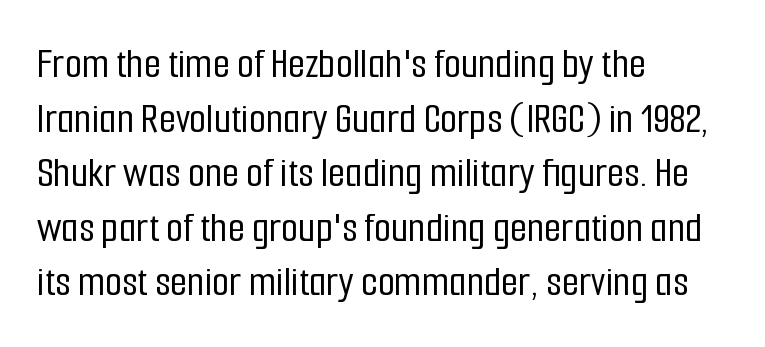
{"serif": "no", "italic": "no", "width": "condensed", "stroke_contrast": "low", "x_height": "medium", "monospaced": "no", "underline": "no", "align": "left", "line_spacing_ratio": 1.24, "letter_spacing": "normal", "letter_spacing_em": 0.0, "glyph_px": 44}
